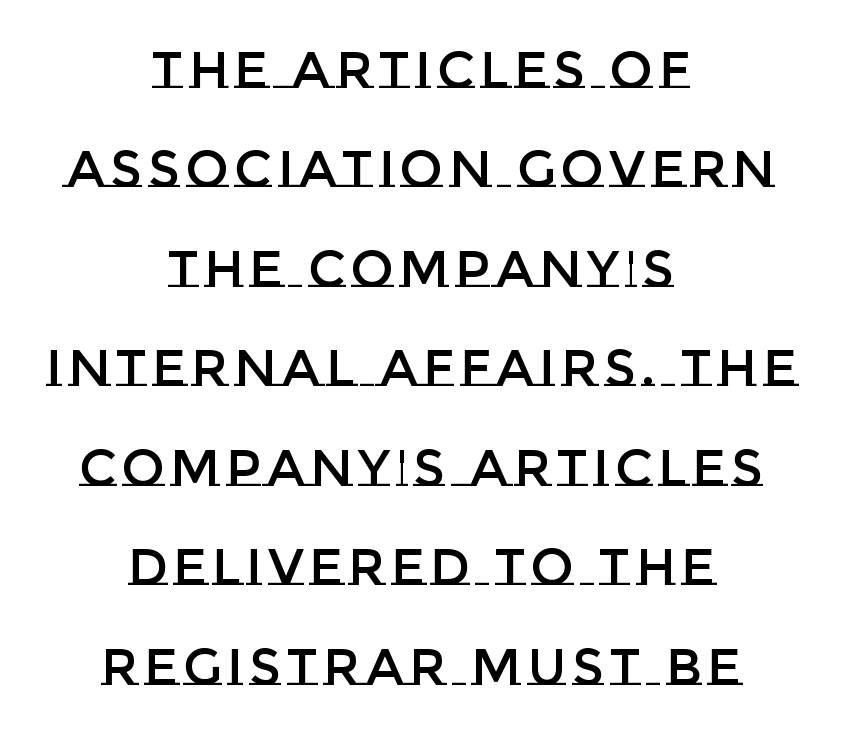
The image shows 51 px text type, upright; set centered, loose line spacing (1.95x), not underlined; low stroke contrast and a large x-height.
